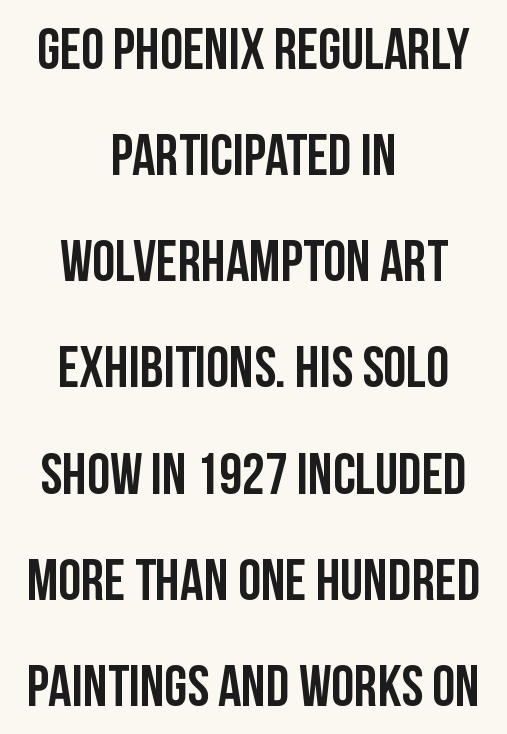
Q: Is the text italic (slanted)? A: No, it is upright.
Q: Is the typeface a serif or a sans-serif typeface? A: Sans-serif.
Q: Is the text underlined? A: No.
Q: How is the paragraph aligned? A: Centered.
Q: Is the spacing between letters normal or unusually wide? A: Normal.
Q: Width (condensed, normal, or wide)? A: Condensed.
Q: Stroke contrast? A: Low.
Q: x-height? A: Large.
Q: Monospaced? A: No.
